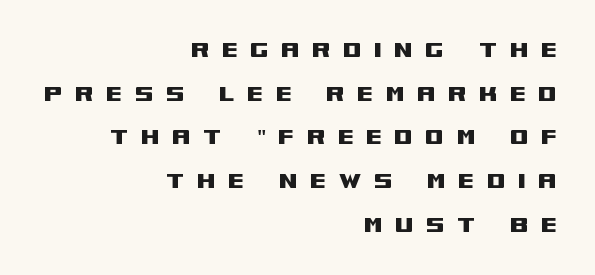
Characters follow at a spacing far wider than the type designer built in. When letters stand straight like this, we call the style roman or upright. The designer left line spacing at the default. The rag falls on the left side of this text block.
